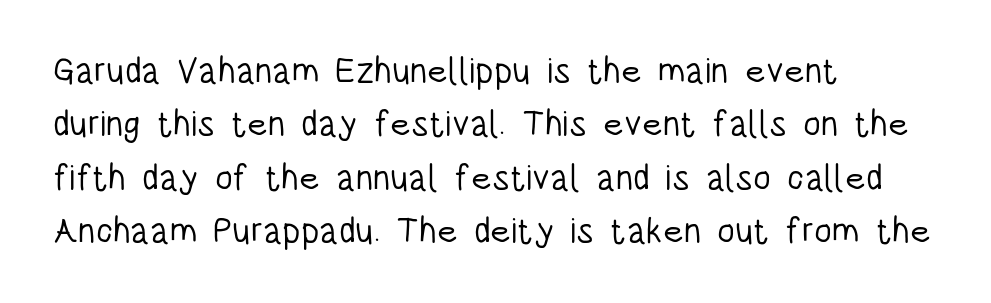
The image shows 36 px light, condensed sans-serif type, upright; set left-aligned, normal line spacing (1.48x), normal letter spacing, not underlined; low stroke contrast and a large x-height.
